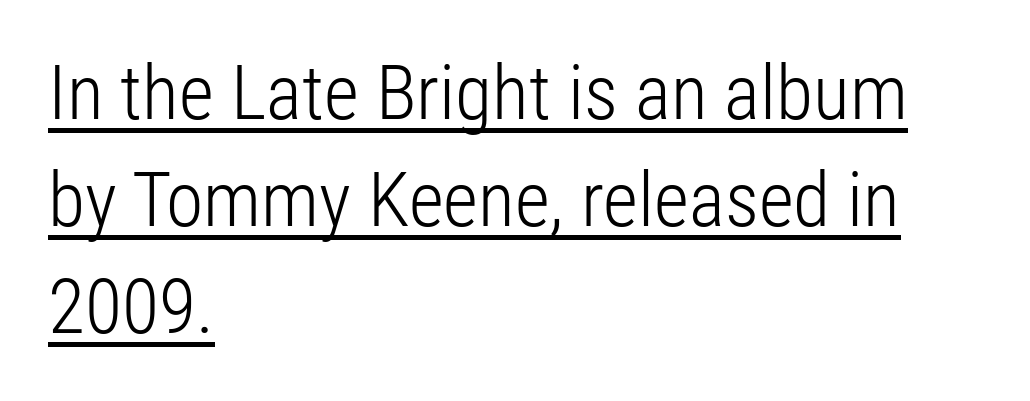
{"serif": "no", "italic": "no", "bold": "no", "weight": "light", "width": "condensed", "stroke_contrast": "low", "x_height": "medium", "monospaced": "no", "underline": "yes", "align": "left", "line_spacing": "normal", "line_spacing_ratio": 1.41, "letter_spacing": "normal", "letter_spacing_em": 0.0, "glyph_px": 76}
